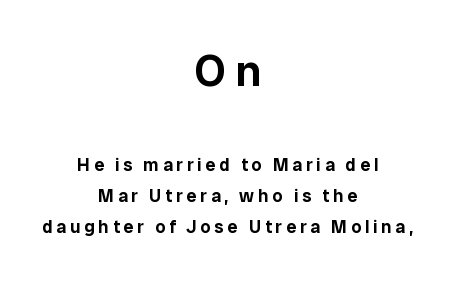
The lettering stays uniformly vertical, giving the passage a roman look. Note: no serifs on the glyphs. Is the letter spacing exaggerated? Yes — the characters are pushed far apart. The more generous point size was reserved for the upper chunk. Which margin do the lines hug? Neither — every line sits in the middle. The letters advance in unequal steps, a hallmark of proportional type.
